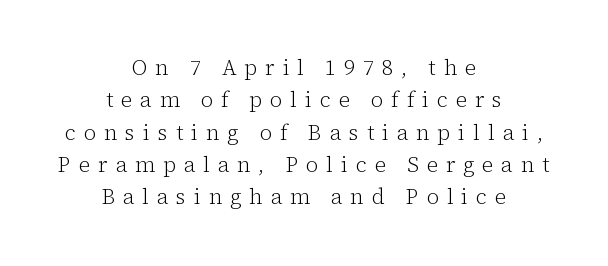
Horizontal alignment here is central, giving a formal, balanced look. A typesetter would mark this as roman, not italic. Characters follow at a spacing far wider than the type designer built in. Weight class: somewhere from thin through regular. The baseline area is clear.
